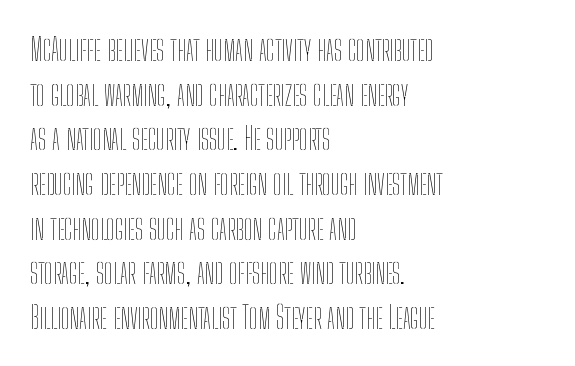
The image shows 31 px thin, condensed type, upright; set left-aligned, normal line spacing (1.44x), normal letter spacing, not underlined; low stroke contrast and a medium x-height.
